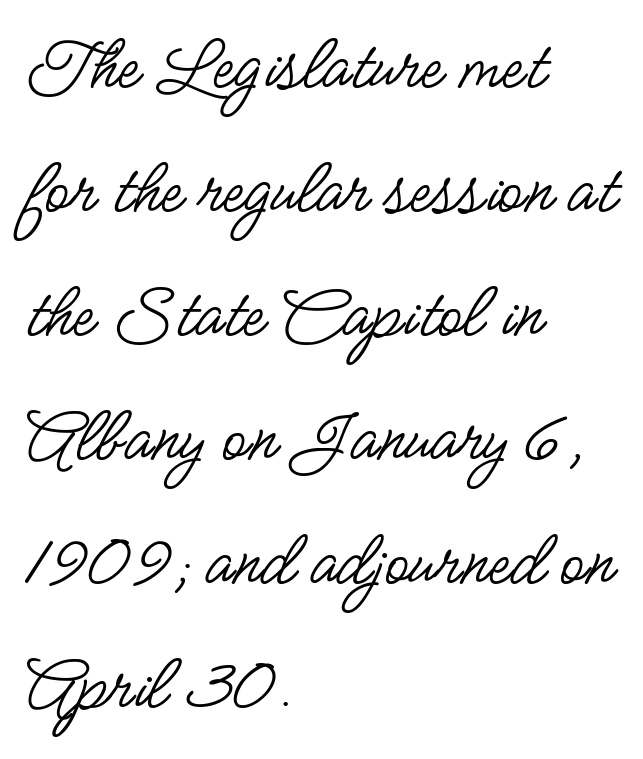
Q: Is the text bold? A: No.
Q: Is the text italic (slanted)? A: Yes.
Q: Is the typeface a serif or a sans-serif typeface? A: Sans-serif.
Q: Is the text underlined? A: No.
Q: How is the paragraph aligned? A: Left-aligned.
Q: Is the spacing between letters normal or unusually wide? A: Normal.
Q: Is the spacing between lines tight, normal or loose? A: Normal.
Q: Width (condensed, normal, or wide)? A: Condensed.
Q: Stroke contrast? A: Low.
Q: x-height? A: Small.
Q: Monospaced? A: No.
